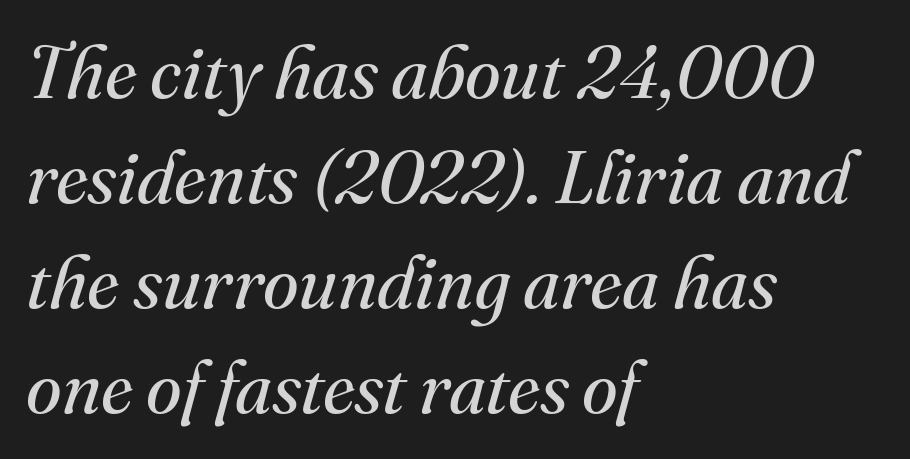
{"serif": "yes", "italic": "yes", "lean": "right", "slant_degrees": 16, "bold": "no", "weight": "regular", "width": "normal", "stroke_contrast": "medium", "x_height": "small", "monospaced": "no", "underline": "no", "align": "left", "line_spacing": "normal", "line_spacing_ratio": 1.44, "letter_spacing": "normal", "letter_spacing_em": 0.0, "glyph_px": 73}
